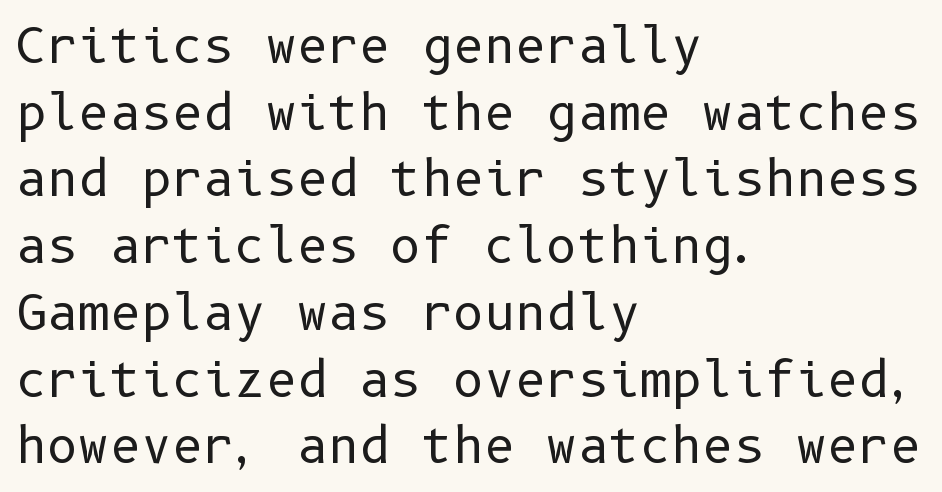
The image shows 48 px regular-weight sans-serif type, upright; set left-aligned, normal line spacing (1.39x), normal letter spacing, not underlined; low stroke contrast and a medium x-height.
